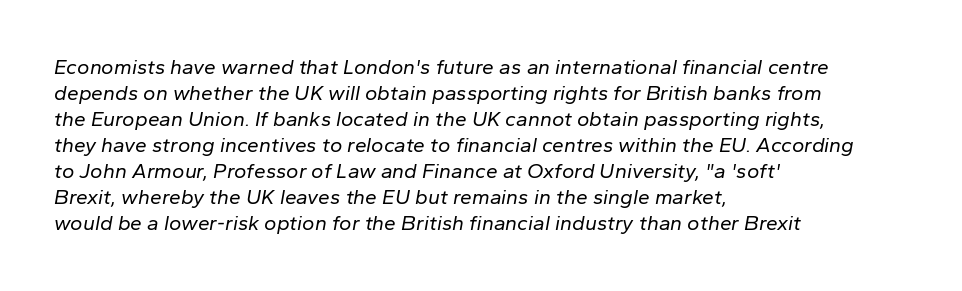
{"italic": "yes", "lean": "right", "slant_degrees": 10, "bold": "no", "underline": "no", "align": "left", "line_spacing_ratio": 1.24, "letter_spacing": "normal", "letter_spacing_em": 0.0, "glyph_px": 21}
